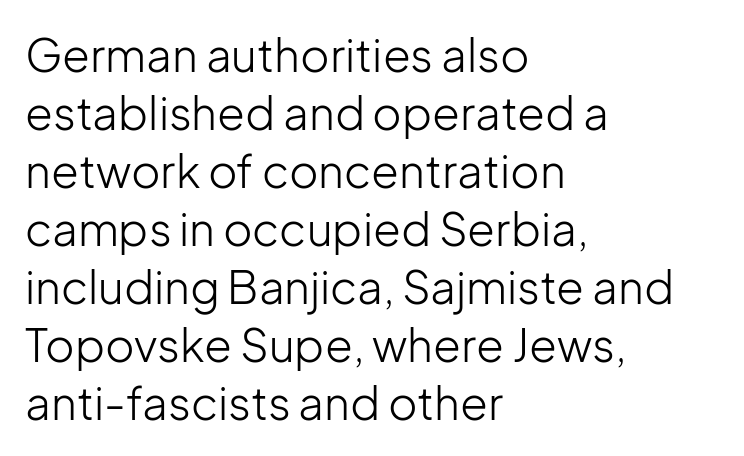
Upright lettering throughout. The face used here is a sans, in the tradition of grotesques and geometrics. A classic flush-left, rag-right setting is used for this passage. Heft: none added — not bold. The foot of each line stays bare and open. Character widths vary here, with narrow letters taking less room than wide ones.
